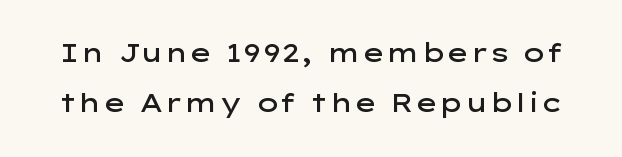
The image shows 25 px text type, upright; set loose line spacing (2.01x), normal letter spacing, not underlined.
